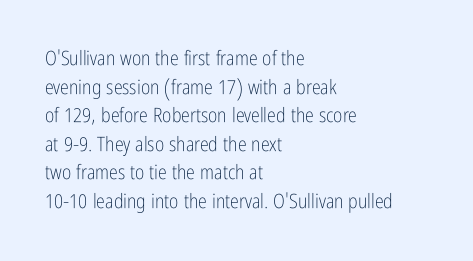
The image shows 20 px text type, upright; set left-aligned, normal line spacing (1.43x), normal letter spacing, not underlined.
